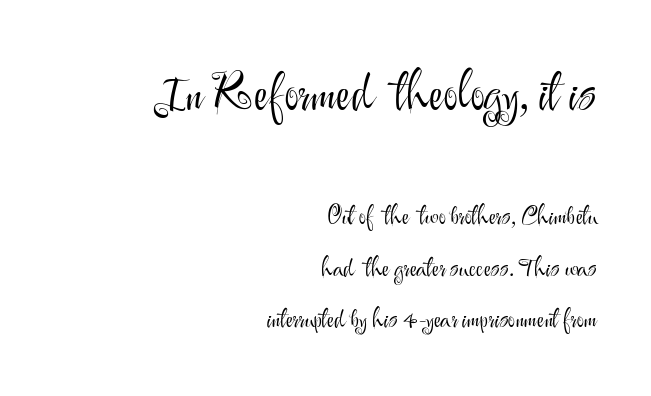
{"serif": "no", "bold": "no", "weight": "light", "width": "normal", "stroke_contrast": "medium", "x_height": "small", "monospaced": "no", "underline": "no", "align": "right", "line_spacing": "loose", "line_spacing_ratio": 2.05, "letter_spacing": "normal", "letter_spacing_em": 0.0, "larger_block": "first", "size_ratio": 2.0, "glyph_px": 50}
